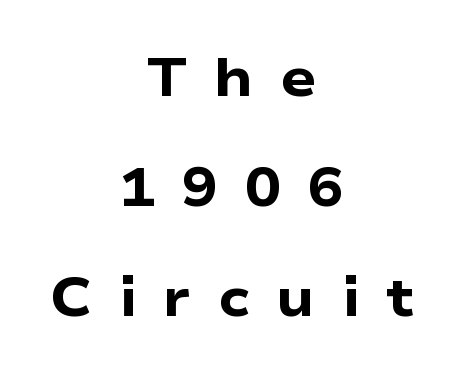
Q: Is the text bold? A: Yes.
Q: Is the text italic (slanted)? A: No, it is upright.
Q: Is the typeface a serif or a sans-serif typeface? A: Sans-serif.
Q: Is the text underlined? A: No.
Q: How is the paragraph aligned? A: Centered.
Q: Is the spacing between letters normal or unusually wide? A: Unusually wide.
Q: Is the spacing between lines tight, normal or loose? A: Loose.
Q: Width (condensed, normal, or wide)? A: Wide.
Q: Stroke contrast? A: Low.
Q: x-height? A: Medium.
Q: Monospaced? A: No.
